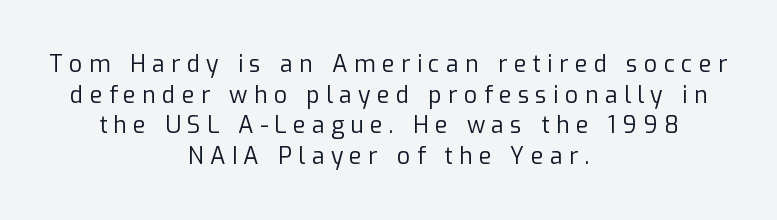
The weight would be labelled regular, book, light, or lighter still. Check the space under the baseline: it is left empty. Leading matches the norm, producing a regular column. You can tell it's not italic because the verticals are truly vertical. Glyph-to-glyph distance is far greater than everyday printed text. A centered setting, common on invitations and titles, is used for this passage.
